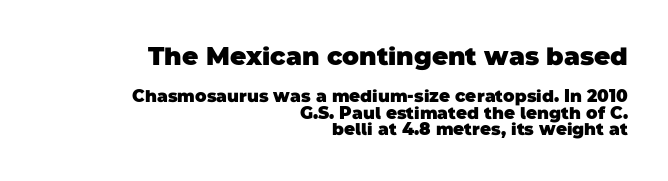
Q: Is the text bold? A: Yes.
Q: Is the text underlined? A: No.
Q: How is the paragraph aligned? A: Right-aligned.
Q: Is the spacing between letters normal or unusually wide? A: Normal.
Q: Is the spacing between lines tight, normal or loose? A: Tight.
Q: Which block of text is set in a larger size, the first (top) or the second (bottom)? A: The first (top) one.
